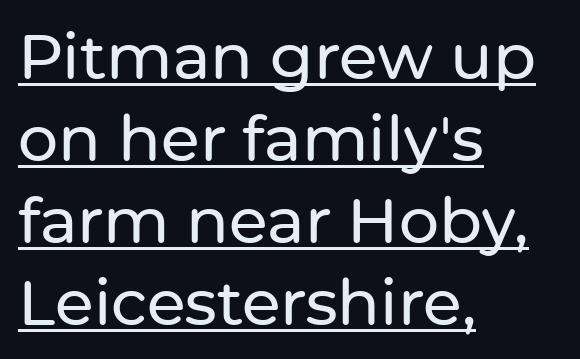
The image shows 63 px sans-serif type, upright; set left-aligned, normal line spacing (1.3x), normal letter spacing, underlined; low stroke contrast and a medium x-height.
